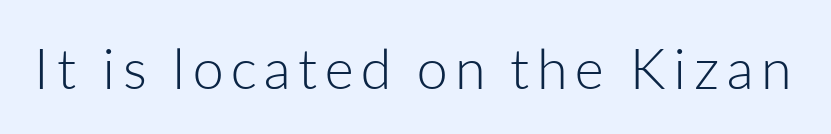
Q: Is the text bold? A: No.
Q: Is the text italic (slanted)? A: No, it is upright.
Q: Is the typeface a serif or a sans-serif typeface? A: Sans-serif.
Q: Is the text underlined? A: No.
Q: Width (condensed, normal, or wide)? A: Normal.
Q: Stroke contrast? A: Low.
Q: x-height? A: Medium.
Q: Monospaced? A: No.
